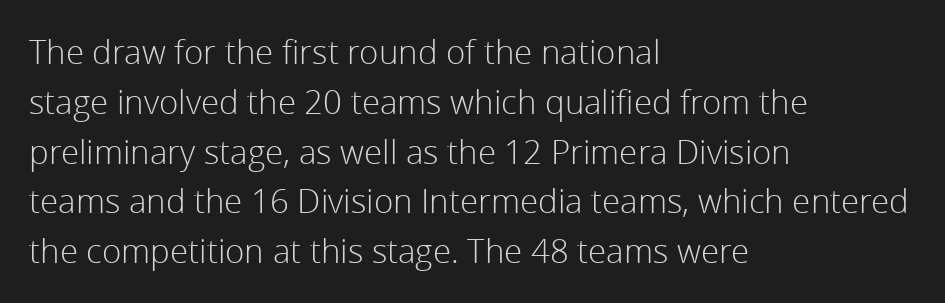
Q: Is the text bold? A: No.
Q: Is the text italic (slanted)? A: No, it is upright.
Q: Is the typeface a serif or a sans-serif typeface? A: Sans-serif.
Q: Is the text underlined? A: No.
Q: How is the paragraph aligned? A: Left-aligned.
Q: Is the spacing between letters normal or unusually wide? A: Normal.
Q: Is the spacing between lines tight, normal or loose? A: Normal.
Q: Width (condensed, normal, or wide)? A: Normal.
Q: Stroke contrast? A: Low.
Q: x-height? A: Medium.
Q: Monospaced? A: No.
